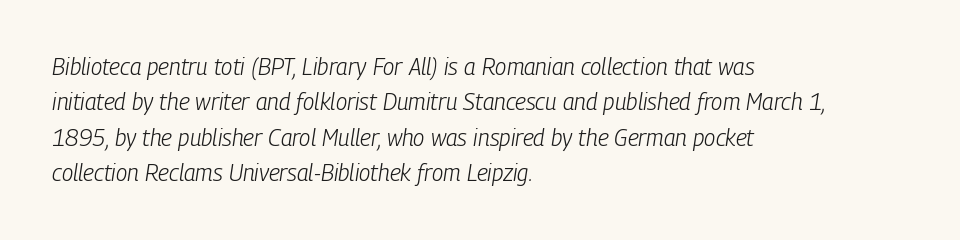
Q: Is the text bold? A: No.
Q: Is the text italic (slanted)? A: Yes, it leans right by about 9 degrees.
Q: Is the text underlined? A: No.
Q: How is the paragraph aligned? A: Left-aligned.
Q: Is the spacing between letters normal or unusually wide? A: Normal.
Q: Is the spacing between lines tight, normal or loose? A: Normal.
